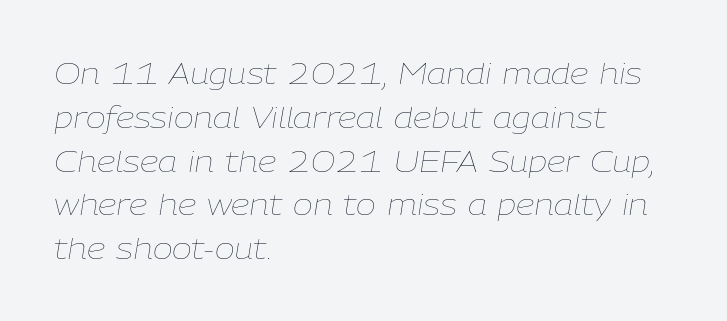
The image shows 30 px thin type, italic (leaning right); set left-aligned, normal line spacing (1.46x), normal letter spacing, not underlined; low stroke contrast and a medium x-height.
